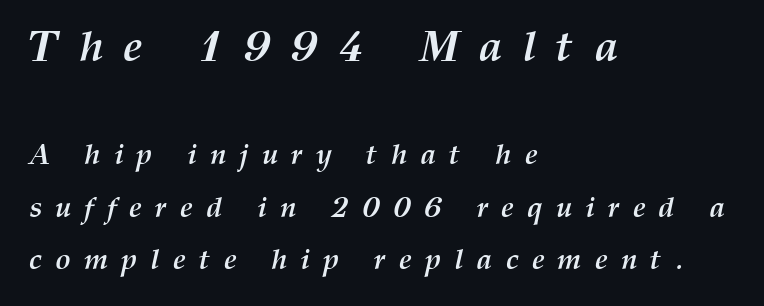
{"italic": "yes", "lean": "right", "slant_degrees": 12, "bold": "yes", "weight": "semibold", "width": "normal", "stroke_contrast": "medium", "x_height": "medium", "monospaced": "no", "underline": "no", "align": "left", "line_spacing_ratio": 1.8, "letter_spacing": "wide", "letter_spacing_em": 0.45, "larger_block": "first", "size_ratio": 1.52, "glyph_px": 44}
